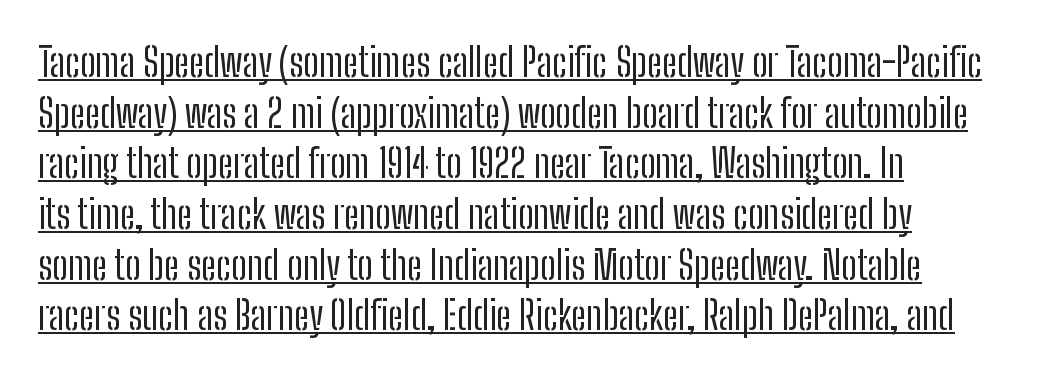
Look at the bottom of the vertical strokes: they stop flat, with no serifs. Character widths vary here, with narrow letters taking less room than wide ones. The letterforms sit at book weight or below. The rendered words wear a rule along their underside. The line-height multiplier appears to be the usual default. Horizontal alignment here is leftward, the default for most running prose.
